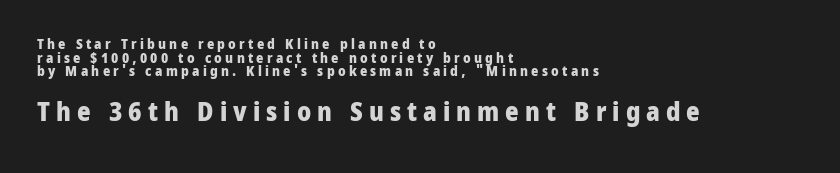
Q: Is the text bold? A: Yes.
Q: Is the text italic (slanted)? A: No, it is upright.
Q: Is the text underlined? A: No.
Q: How is the paragraph aligned? A: Left-aligned.
Q: Is the spacing between letters normal or unusually wide? A: Unusually wide.
Q: Is the spacing between lines tight, normal or loose? A: Tight.
Q: Which block of text is set in a larger size, the first (top) or the second (bottom)? A: The second (bottom) one.
